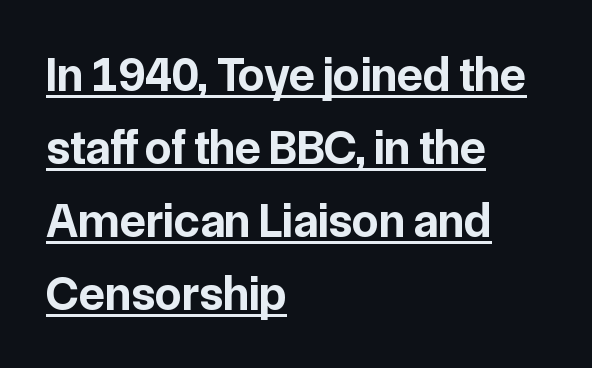
Style check: upright. The passage is arranged the way most books set body copy — flush left. Is this a fixed-width face? No — the glyphs have proportional, varying widths. The designer went with a sans here, leaving each stem footless.
